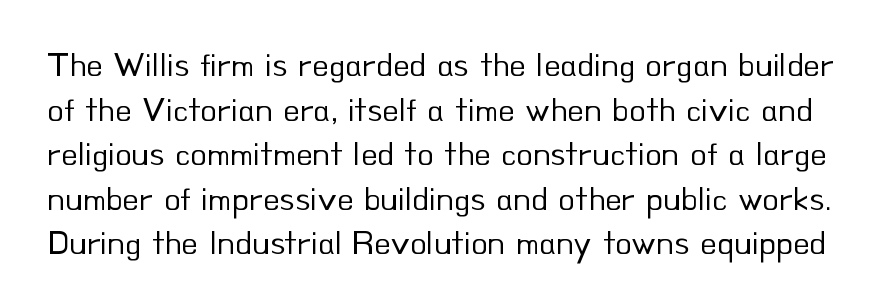
{"serif": "no", "italic": "no", "bold": "no", "weight": "regular", "width": "normal", "stroke_contrast": "low", "x_height": "small", "monospaced": "no", "underline": "no", "line_spacing": "normal", "line_spacing_ratio": 1.31, "letter_spacing": "normal", "letter_spacing_em": 0.0, "glyph_px": 34}
